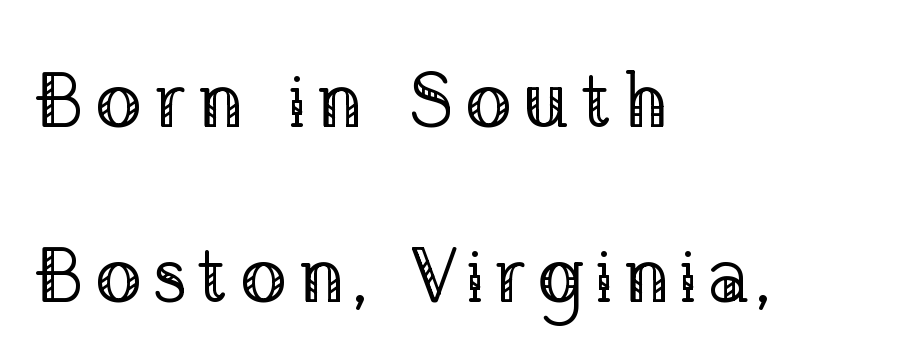
{"serif": "yes", "italic": "no", "bold": "no", "weight": "regular", "width": "normal", "stroke_contrast": "low", "x_height": "medium", "monospaced": "no", "underline": "no", "align": "left", "line_spacing": "loose", "line_spacing_ratio": 2.21, "glyph_px": 79}
